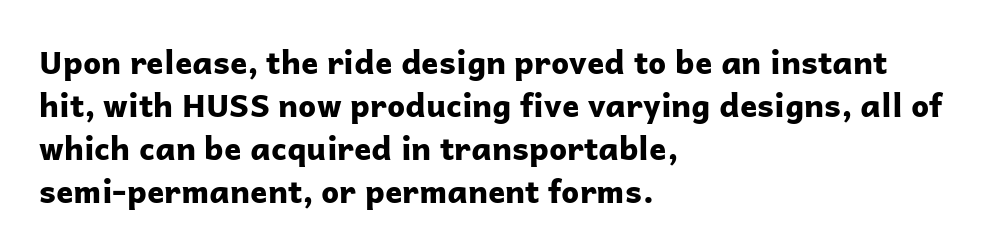
The image shows 32 px bold sans-serif type, upright; set left-aligned, normal line spacing (1.34x), normal letter spacing, not underlined; low stroke contrast and a medium x-height.
